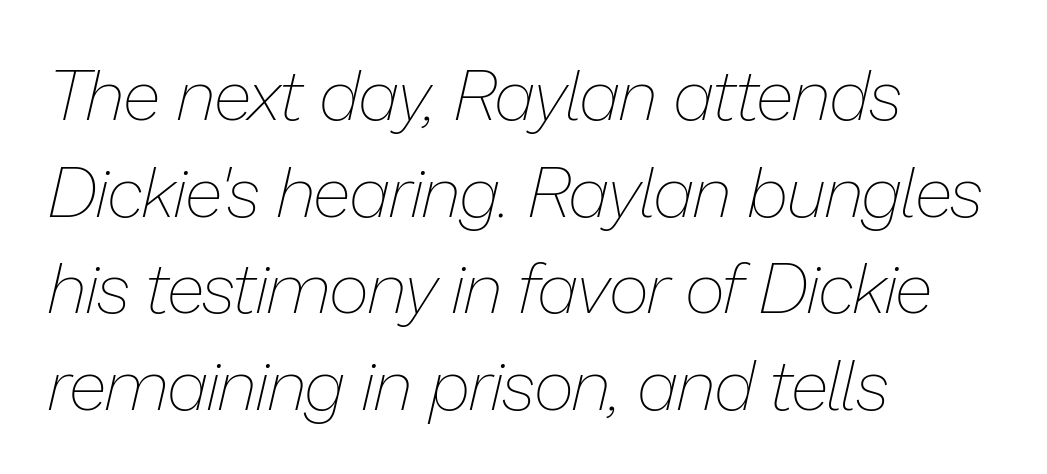
The image shows 70 px thin type, italic (leaning right); set left-aligned, normal line spacing (1.38x), normal letter spacing, not underlined; low stroke contrast and a medium x-height.
